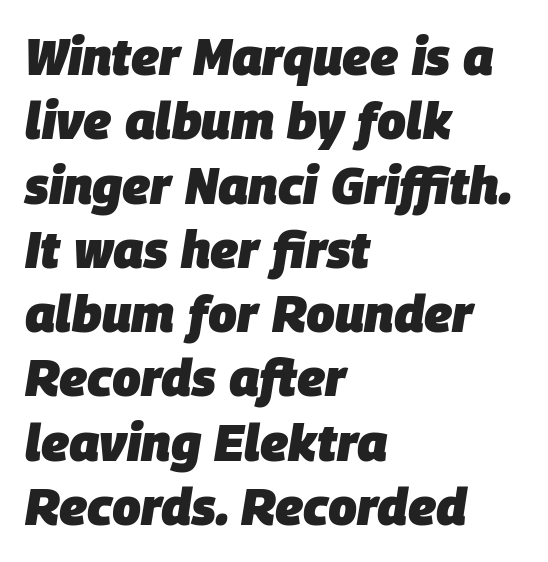
Q: Is the text bold? A: Yes.
Q: Is the text italic (slanted)? A: Yes, it leans right by about 9 degrees.
Q: Is the text underlined? A: No.
Q: How is the paragraph aligned? A: Left-aligned.
Q: Is the spacing between letters normal or unusually wide? A: Normal.
Q: Is the spacing between lines tight, normal or loose? A: Normal.
Q: Width (condensed, normal, or wide)? A: Normal.
Q: Stroke contrast? A: Low.
Q: x-height? A: Large.
Q: Monospaced? A: No.
